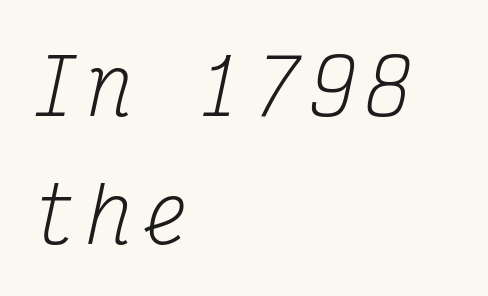
{"serif": "yes", "italic": "yes", "lean": "right", "slant_degrees": 12, "bold": "no", "weight": "regular", "width": "condensed", "stroke_contrast": "medium", "x_height": "medium", "monospaced": "yes", "underline": "no", "align": "left", "line_spacing": "normal", "line_spacing_ratio": 1.69, "glyph_px": 76}
